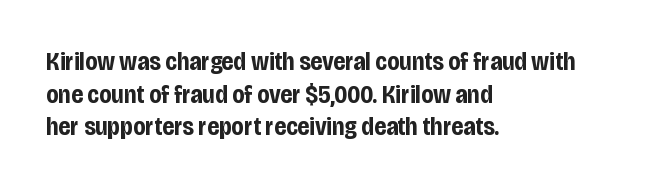
{"italic": "no", "bold": "yes", "underline": "no", "align": "left", "line_spacing": "normal", "line_spacing_ratio": 1.31, "letter_spacing": "normal", "letter_spacing_em": 0.0, "glyph_px": 25}
